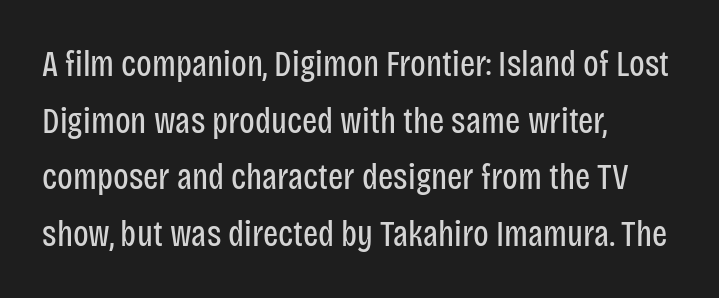
{"serif": "no", "italic": "no", "bold": "no", "weight": "regular", "width": "condensed", "stroke_contrast": "low", "x_height": "large", "monospaced": "no", "underline": "no", "align": "left", "line_spacing": "normal", "line_spacing_ratio": 1.57, "letter_spacing": "normal", "letter_spacing_em": 0.0, "glyph_px": 36}
